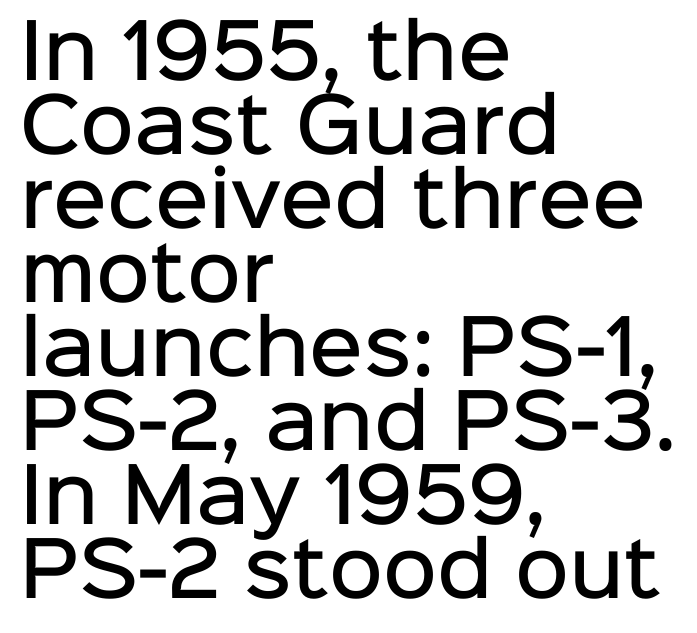
{"serif": "no", "italic": "no", "bold": "semi", "weight": "semibold", "width": "normal", "stroke_contrast": "low", "x_height": "medium", "monospaced": "no", "underline": "no", "align": "left", "line_spacing": "tight", "line_spacing_ratio": 1.0, "letter_spacing": "normal", "letter_spacing_em": 0.0, "glyph_px": 74}
